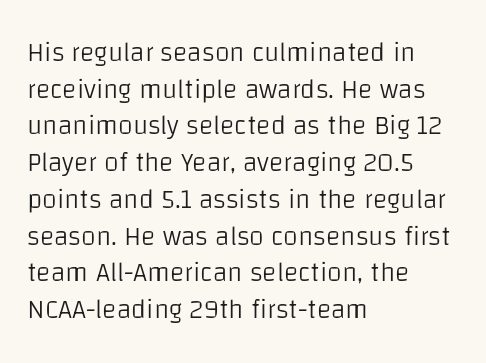
Q: Is the text bold? A: No.
Q: Is the text italic (slanted)? A: No, it is upright.
Q: Is the text underlined? A: No.
Q: How is the paragraph aligned? A: Left-aligned.
Q: Is the spacing between letters normal or unusually wide? A: Normal.
Q: Is the spacing between lines tight, normal or loose? A: Normal.
